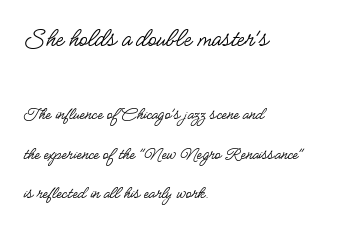
A student would call this left alignment; a typographer would say flush left, rag right. The cut favours lightness, reaching ordinary text weight at its darkest. Is this a fixed-width face? No — the glyphs have proportional, varying widths. Successive baselines arrive slowly, with a big drop between each.
